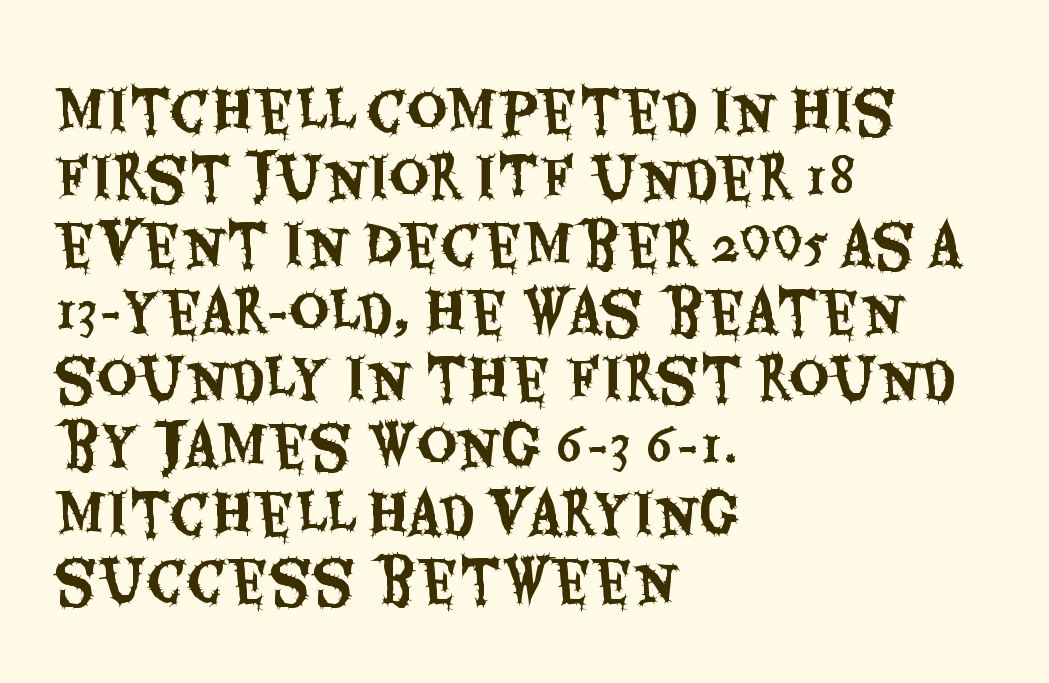
The image shows 55 px condensed sans-serif type, upright; set left-aligned, line spacing 1.22x, normal letter spacing, not underlined; medium stroke contrast and a large x-height.
